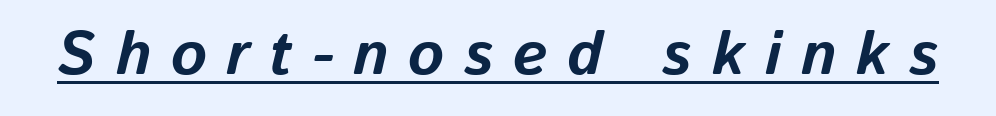
{"italic": "yes", "lean": "right", "slant_degrees": 13, "bold": "yes", "weight": "bold", "width": "normal", "stroke_contrast": "low", "x_height": "medium", "monospaced": "no", "underline": "yes", "letter_spacing": "wide", "letter_spacing_em": 0.32, "glyph_px": 61}
